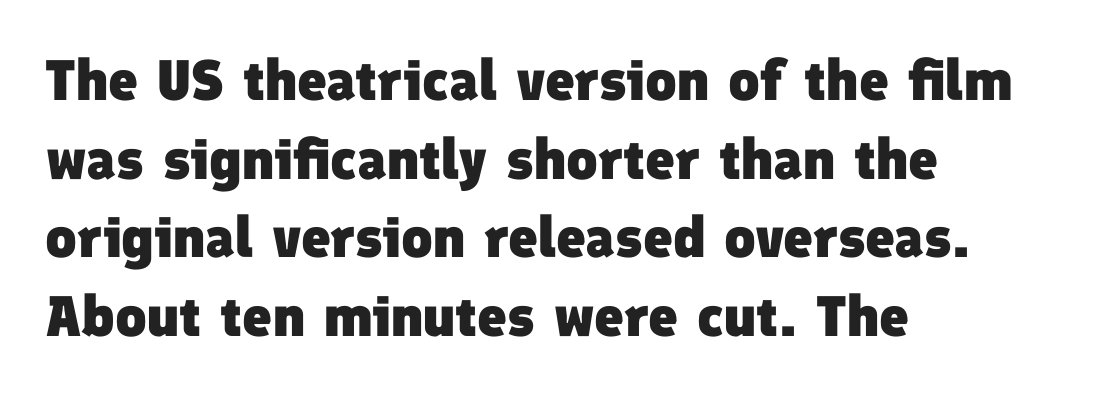
The image shows 57 px heavy sans-serif type; set left-aligned, normal line spacing (1.38x), normal letter spacing, not underlined; low stroke contrast and a medium x-height.
